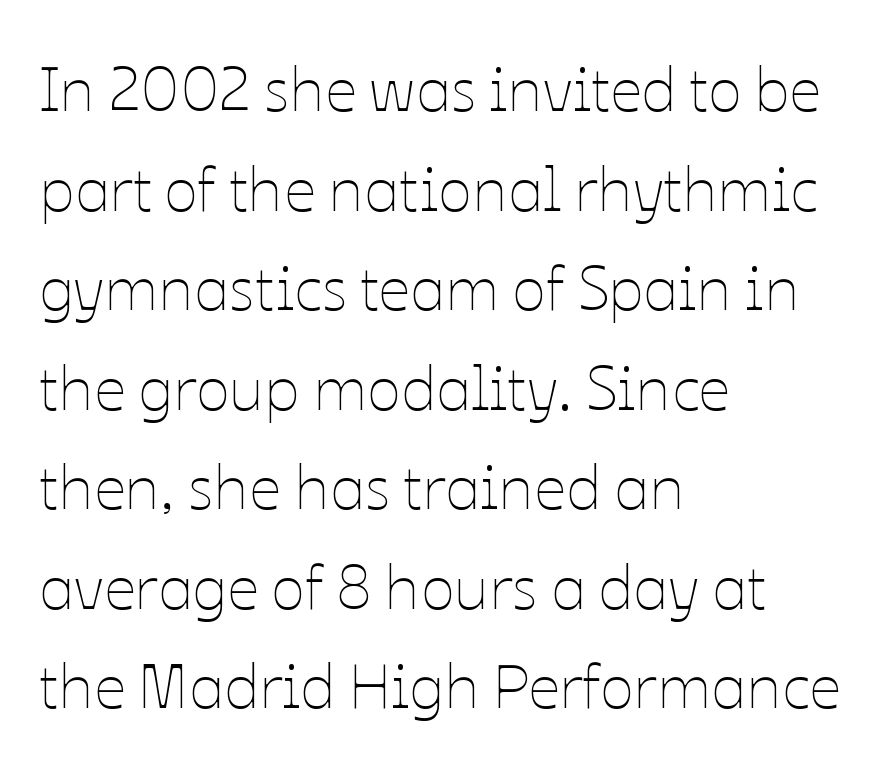
Q: Is the text bold? A: No.
Q: Is the text italic (slanted)? A: No, it is upright.
Q: Is the text underlined? A: No.
Q: How is the paragraph aligned? A: Left-aligned.
Q: Is the spacing between letters normal or unusually wide? A: Normal.
Q: Is the spacing between lines tight, normal or loose? A: Normal.
Q: Width (condensed, normal, or wide)? A: Normal.
Q: Stroke contrast? A: Low.
Q: x-height? A: Medium.
Q: Monospaced? A: No.
